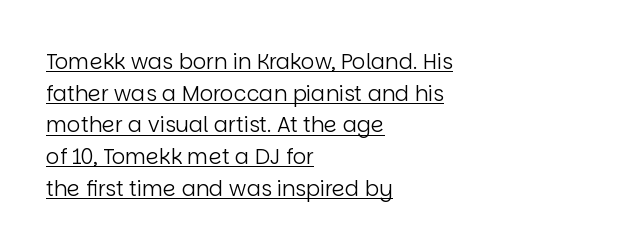
{"italic": "no", "bold": "no", "underline": "yes", "align": "left", "line_spacing": "normal", "line_spacing_ratio": 1.51, "letter_spacing": "normal", "letter_spacing_em": 0.0, "glyph_px": 21}
